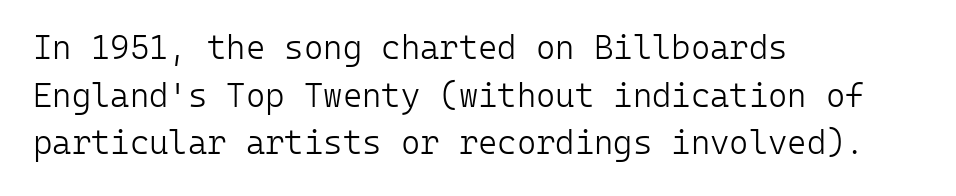
{"serif": "no", "italic": "no", "bold": "no", "weight": "light", "width": "normal", "stroke_contrast": "low", "x_height": "medium", "monospaced": "yes", "underline": "no", "align": "left", "line_spacing": "normal", "line_spacing_ratio": 1.44, "letter_spacing": "normal", "letter_spacing_em": 0.0, "glyph_px": 33}
